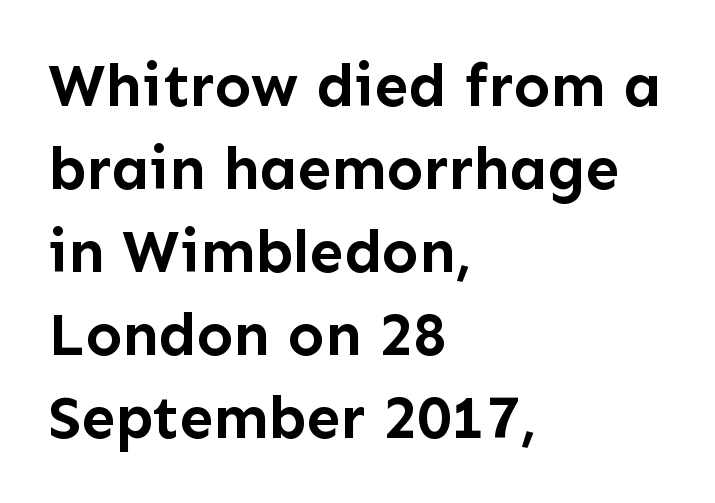
The image shows 61 px semibold sans-serif type, upright; set left-aligned, normal line spacing (1.36x), normal letter spacing, not underlined; low stroke contrast and a medium x-height.
